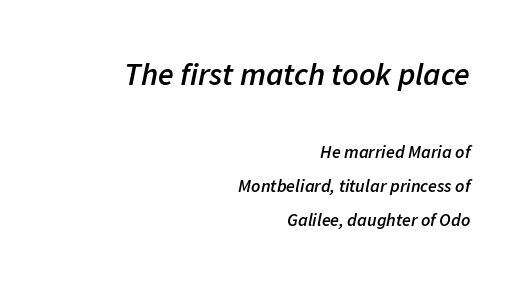
The image shows 32 px semibold type, italic (leaning right); set right-aligned, loose line spacing (1.91x), normal letter spacing, not underlined; the first (top) block is 1.78x larger; low stroke contrast and a medium x-height.
